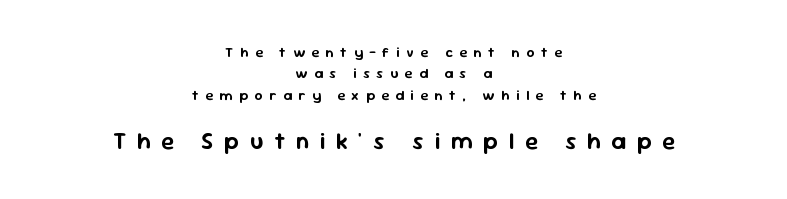
Size contrast runs from small at the top to large at the bottom. Evenly set lines give the paragraph a standard silhouette. Bare-footed words on every line. The type is letterspaced generously, with wide tracking.
